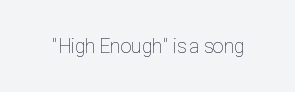
{"italic": "no", "bold": "no", "underline": "no", "letter_spacing": "normal", "letter_spacing_em": 0.0, "glyph_px": 20}
